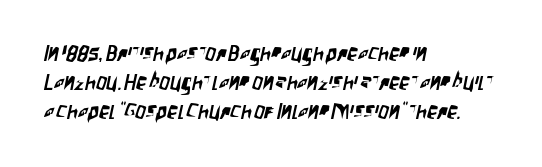
Q: Is the text underlined? A: No.
Q: How is the paragraph aligned? A: Left-aligned.
Q: Is the spacing between letters normal or unusually wide? A: Normal.
Q: Is the spacing between lines tight, normal or loose? A: Normal.
